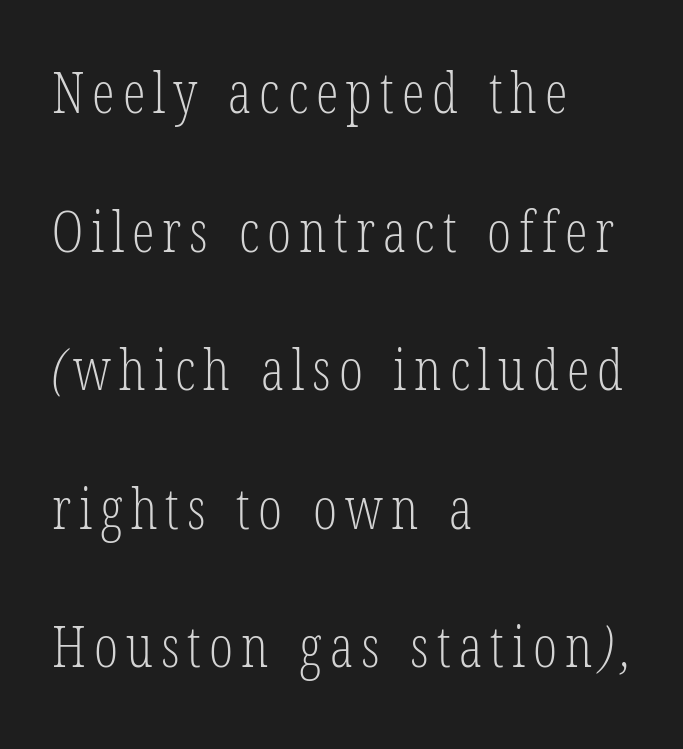
The image shows 57 px light, condensed serif type; set left-aligned, loose line spacing (2.43x), not underlined; low stroke contrast and a medium x-height.
